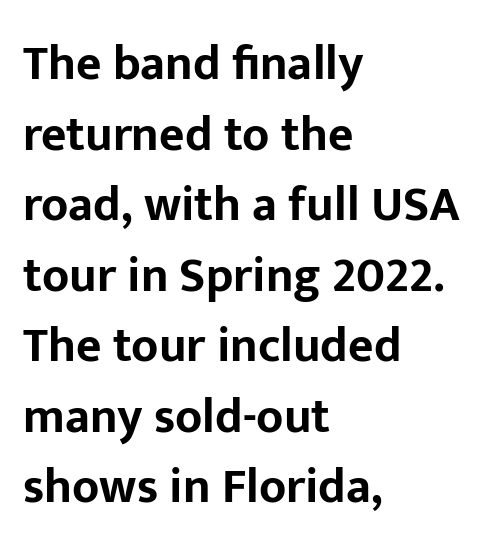
The image shows 49 px bold sans-serif type, upright; set left-aligned, normal line spacing (1.44x), normal letter spacing, not underlined; low stroke contrast and a medium x-height.
